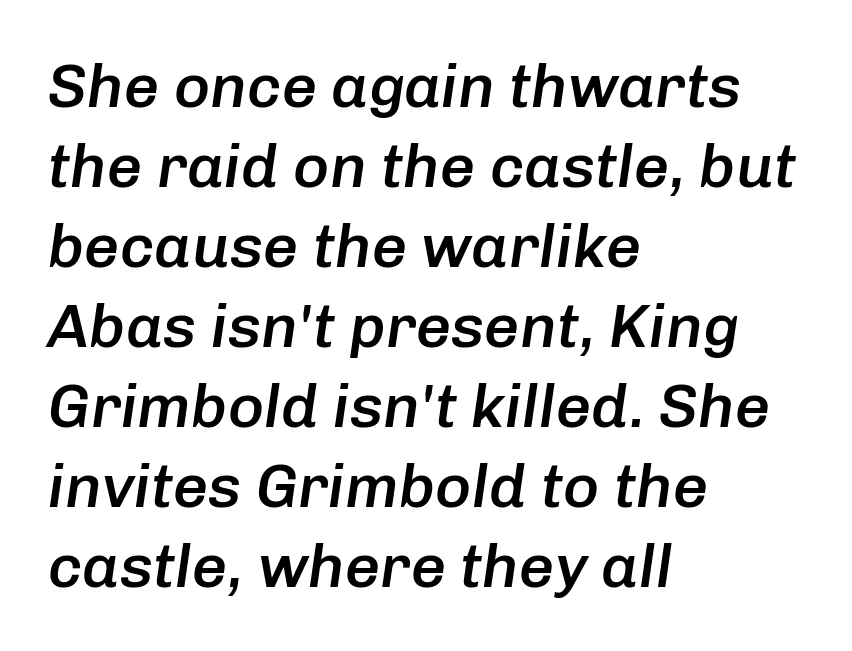
The image shows 62 px semibold type, italic (leaning right); set left-aligned, normal line spacing (1.29x), normal letter spacing, not underlined; low stroke contrast and a medium x-height.
